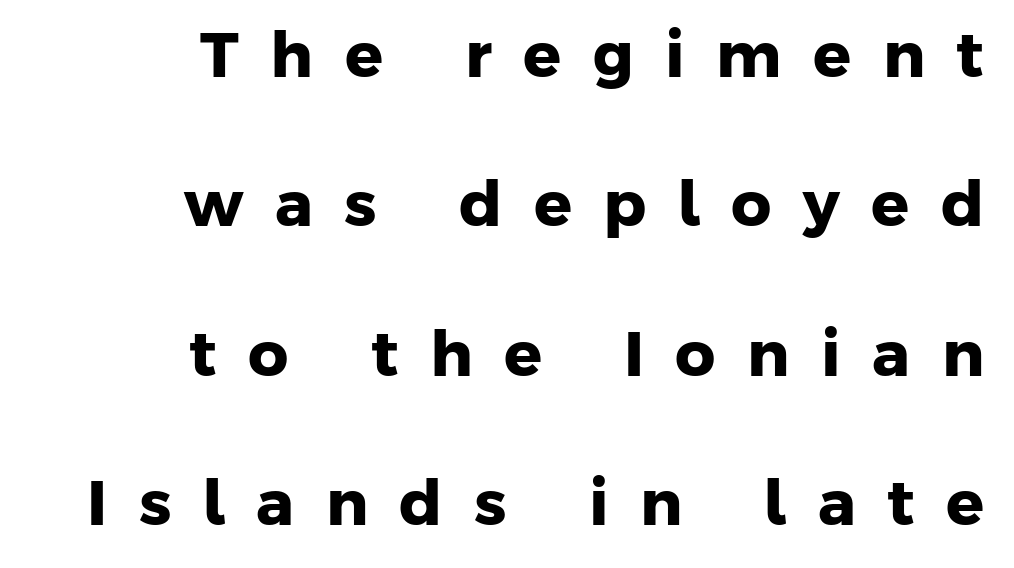
The image shows 63 px heavy sans-serif type; set right-aligned, loose line spacing (2.37x), unusually wide letter spacing (+0.5 em), not underlined; low stroke contrast and a medium x-height.
